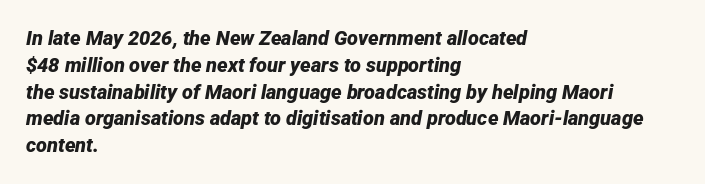
{"italic": "yes", "lean": "right", "slant_degrees": 12, "bold": "yes", "underline": "no", "align": "left", "line_spacing": "normal", "line_spacing_ratio": 1.34, "letter_spacing": "normal", "letter_spacing_em": 0.0, "glyph_px": 20}
